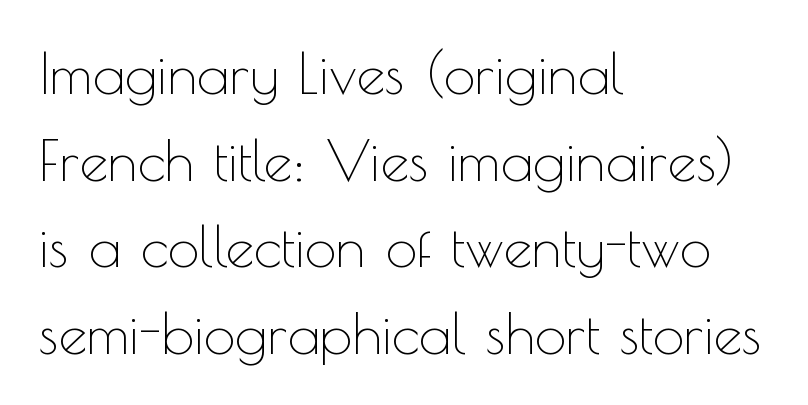
Q: Is the text bold? A: No.
Q: Is the text italic (slanted)? A: No, it is upright.
Q: Is the typeface a serif or a sans-serif typeface? A: Sans-serif.
Q: Is the text underlined? A: No.
Q: How is the paragraph aligned? A: Left-aligned.
Q: Is the spacing between letters normal or unusually wide? A: Normal.
Q: Is the spacing between lines tight, normal or loose? A: Normal.
Q: Width (condensed, normal, or wide)? A: Normal.
Q: x-height? A: Small.
Q: Monospaced? A: No.
